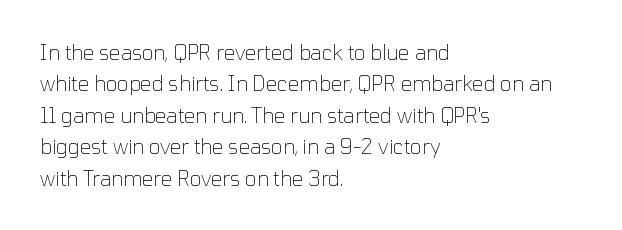
Line spacing here is normal. A typesetter would mark this as roman, not italic. The specimen omits any rule beneath the text block's lines. The rag falls on the right side of this text block. The characters are drawn with everyday or finer stroke widths.
